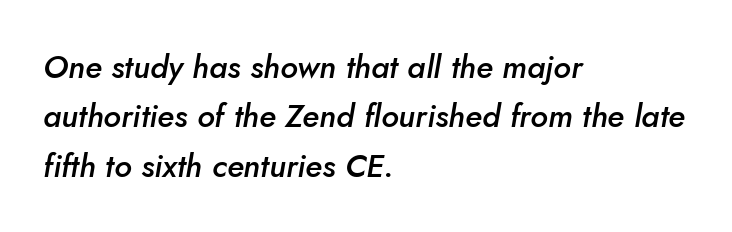
You could not count columns in this text — the font is proportionally spaced. The typesetter chose a ragged-right arrangement here. The rendering uses a semibold face; strokes are thickened but not to full bold. The glyphs look as if they've been sheared to an angle. The specimen omits any rule beneath the text block's lines. Notice how descenders clear the ascenders below comfortably — that's standard leading.
